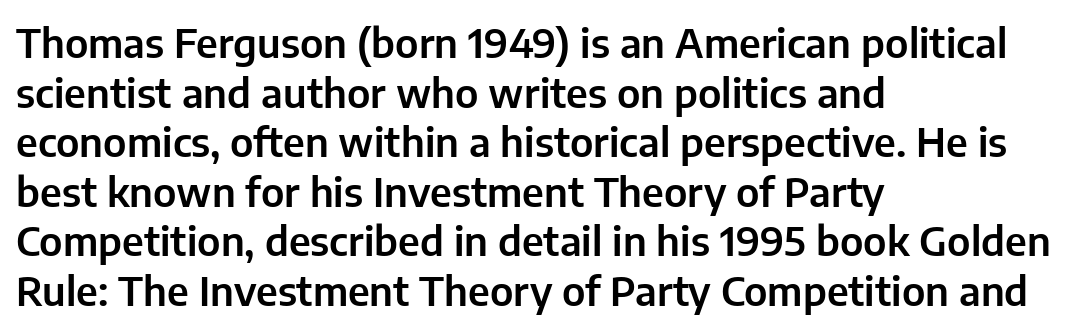
Q: Is the text italic (slanted)? A: No, it is upright.
Q: Is the typeface a serif or a sans-serif typeface? A: Sans-serif.
Q: Is the text underlined? A: No.
Q: How is the paragraph aligned? A: Left-aligned.
Q: Is the spacing between letters normal or unusually wide? A: Normal.
Q: Width (condensed, normal, or wide)? A: Normal.
Q: Stroke contrast? A: Low.
Q: x-height? A: Medium.
Q: Monospaced? A: No.
